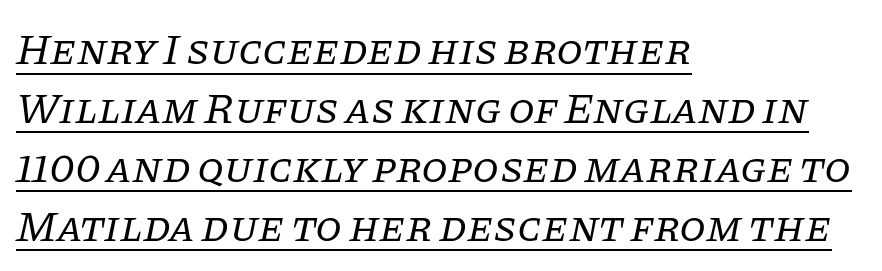
Each letter's strokes conclude with small projecting serifs. Looks like someone drew a line under every word here. Compared with typical paragraphs, the rows here are spaced about the same. One-word summary of the alignment: left. The gaps between neighbouring characters are ordinary and unremarkable. This sample uses an oblique cut, with every glyph tilted off the vertical.
